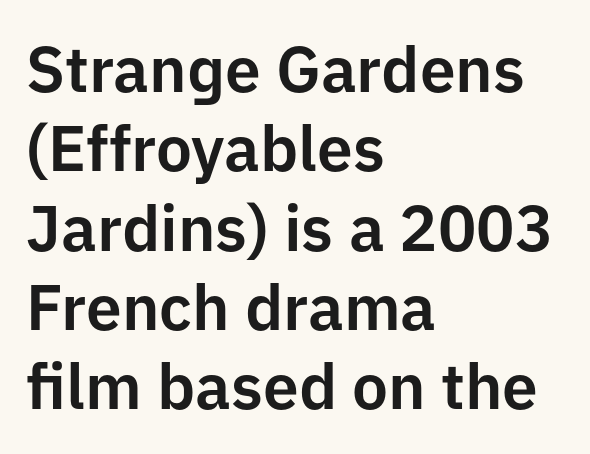
Q: Is the text italic (slanted)? A: No, it is upright.
Q: Is the typeface a serif or a sans-serif typeface? A: Sans-serif.
Q: Is the text underlined? A: No.
Q: How is the paragraph aligned? A: Left-aligned.
Q: Is the spacing between letters normal or unusually wide? A: Normal.
Q: Width (condensed, normal, or wide)? A: Normal.
Q: Stroke contrast? A: Low.
Q: x-height? A: Medium.
Q: Monospaced? A: No.
